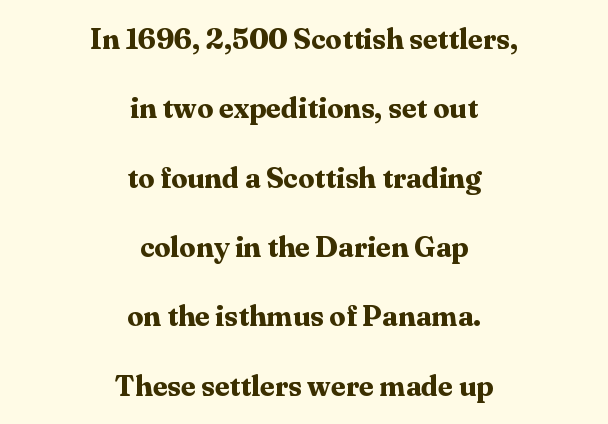
Q: Is the text bold? A: Yes.
Q: Is the text italic (slanted)? A: No, it is upright.
Q: Is the typeface a serif or a sans-serif typeface? A: Serif.
Q: Is the text underlined? A: No.
Q: How is the paragraph aligned? A: Centered.
Q: Is the spacing between letters normal or unusually wide? A: Normal.
Q: Is the spacing between lines tight, normal or loose? A: Loose.
Q: Width (condensed, normal, or wide)? A: Normal.
Q: Stroke contrast? A: Medium.
Q: x-height? A: Medium.
Q: Monospaced? A: No.
